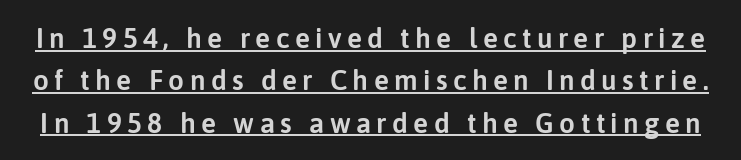
The image shows 28 px sans-serif type, upright; set normal line spacing (1.51x), underlined; low stroke contrast and a medium x-height.
